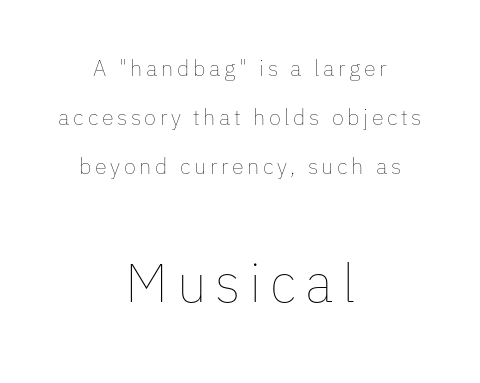
{"italic": "no", "bold": "no", "weight": "thin", "width": "normal", "stroke_contrast": "low", "x_height": "medium", "monospaced": "no", "underline": "no", "align": "center", "line_spacing": "loose", "line_spacing_ratio": 2.23, "larger_block": "second", "size_ratio": 2.45, "glyph_px": 54}
